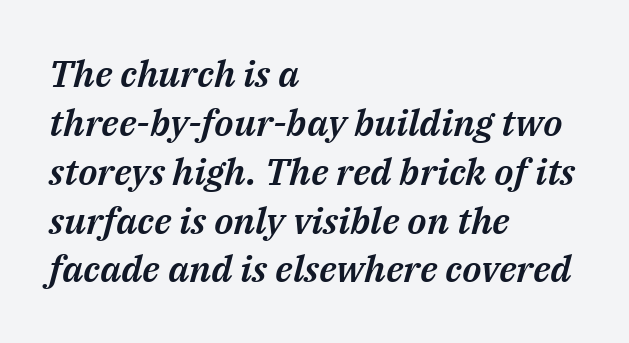
The image shows 37 px text type, italic (leaning right); set left-aligned, normal line spacing (1.32x), normal letter spacing, not underlined; medium stroke contrast and a medium x-height.
